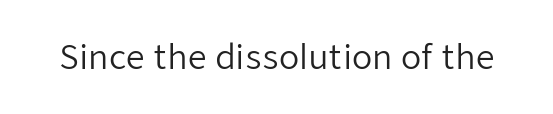
What stands out about the letter spacing? Nothing — it is the standard amount. Quick note: not italic, upright. Just letters on the line, the space beneath them empty. This is not heavy type; no bold has been used. Grotesque or geometric, the face here clearly has no serifs.
